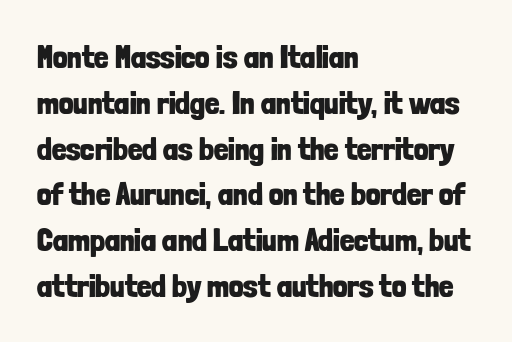
You could not count columns in this text — the font is proportionally spaced. Anything drawn beneath the words? Only blank space. The lettering stays uniformly vertical, giving the passage a roman look. If you drew a ruler down the left edge, every line would touch it. Glyph-to-glyph distance matches everyday printed text.
